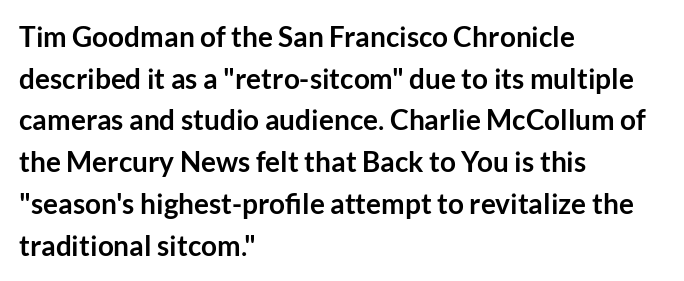
The image shows 28 px semibold sans-serif type, upright; set left-aligned, normal line spacing (1.49x), normal letter spacing, not underlined; low stroke contrast and a medium x-height.
